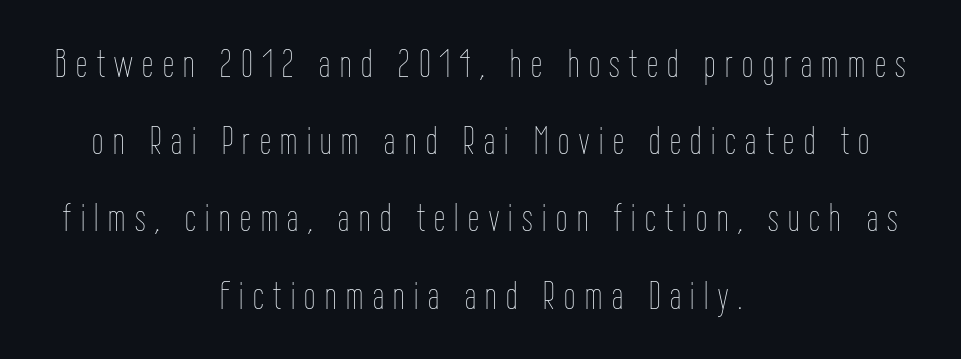
Compared with typical body copy, the letter spacing here is much looser. Visually the block forms a symmetrical silhouette, jagged on both flanks. The passage shown is typed in a proportional face where columns would drift. Each row of text sits above clean, open space. The font sits on the lighter half of the weight spectrum, regular included. The axis of the letterforms is exactly vertical.
